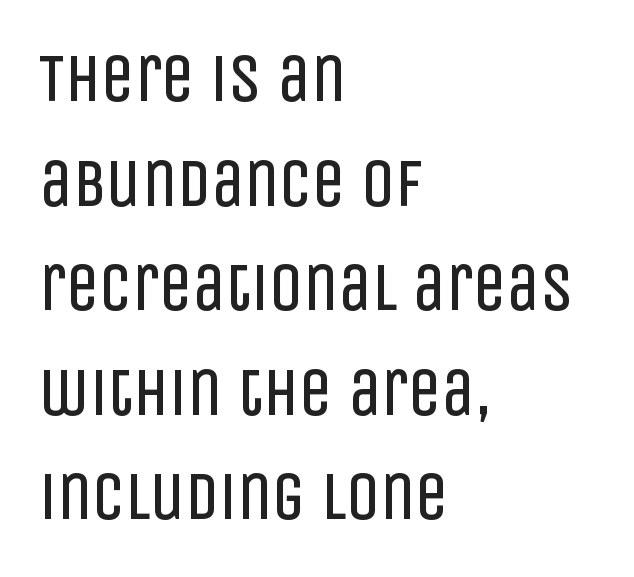
The block of text has a typical density, with ordinary space between rows. What stands out about the letter spacing? Nothing — it is the standard amount. Think of a printed novel: that variable character pitch is what you see here. Beneath every word, the page is bare.
